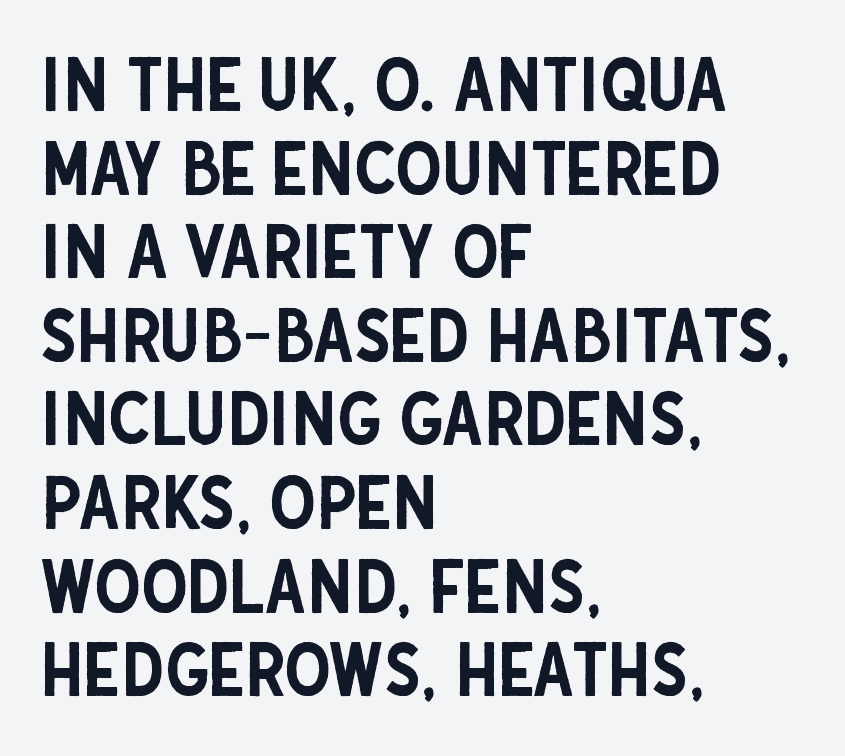
Q: Is the text italic (slanted)? A: No, it is upright.
Q: Is the typeface a serif or a sans-serif typeface? A: Sans-serif.
Q: Is the text underlined? A: No.
Q: How is the paragraph aligned? A: Left-aligned.
Q: Is the spacing between letters normal or unusually wide? A: Normal.
Q: Is the spacing between lines tight, normal or loose? A: Tight.
Q: Width (condensed, normal, or wide)? A: Condensed.
Q: Stroke contrast? A: Low.
Q: x-height? A: Large.
Q: Monospaced? A: No.
